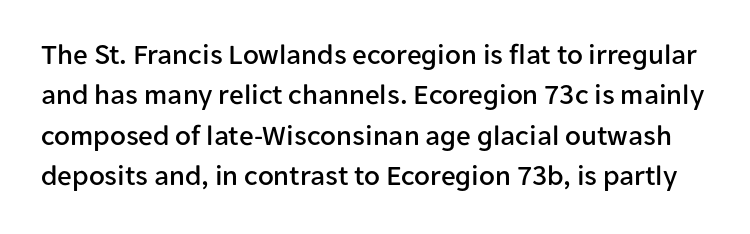
The letters advance in unequal steps, a hallmark of proportional type. Students, observe: this is what conventionally led text looks like. Classification — sans serif. Students, note that the glyphs here touch the page at normal intervals. The words here are not underlined. Designer's note — italics off, roman on.
